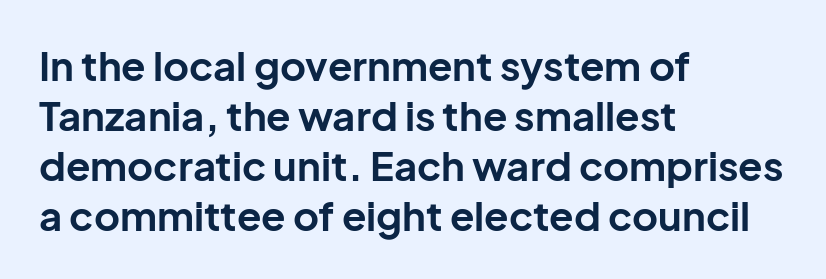
Looks like regular typesetting: each glyph gets only the width it needs. The rendering uses a moderate line-height, typical for paragraphs. Upright lettering throughout. Descenders are the only things crossing below the line. How are the letters spaced? Ordinarily, with no added tracking.
